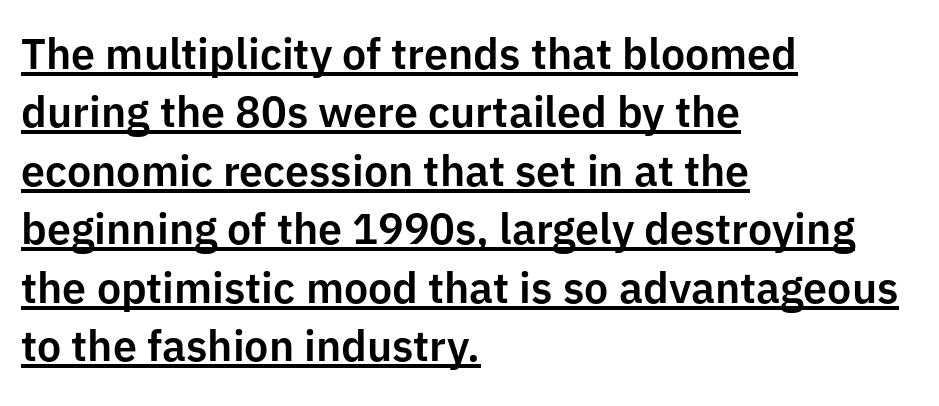
Q: Is the text italic (slanted)? A: No, it is upright.
Q: Is the typeface a serif or a sans-serif typeface? A: Sans-serif.
Q: Is the text underlined? A: Yes.
Q: How is the paragraph aligned? A: Left-aligned.
Q: Is the spacing between letters normal or unusually wide? A: Normal.
Q: Is the spacing between lines tight, normal or loose? A: Normal.
Q: Width (condensed, normal, or wide)? A: Normal.
Q: Stroke contrast? A: Low.
Q: x-height? A: Medium.
Q: Monospaced? A: No.
